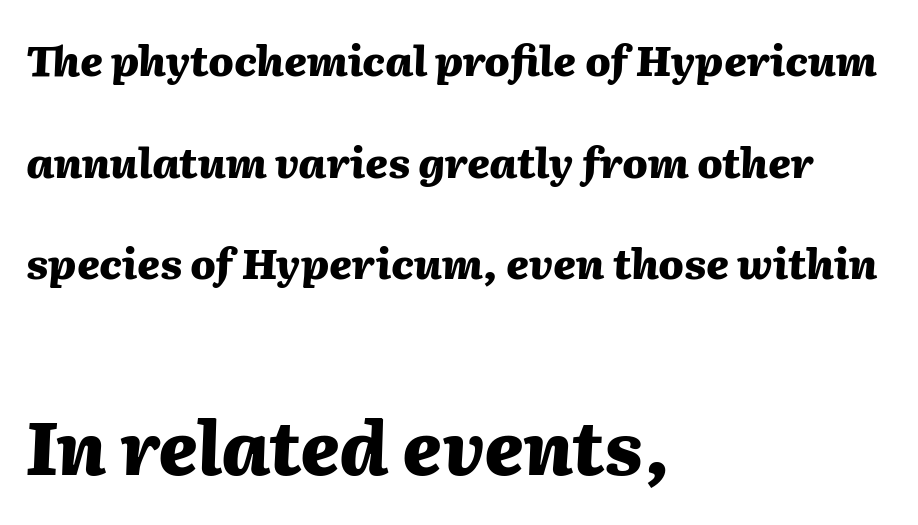
One glance says open: line gaps are wider than usual. In CSS terms this would be text-align: left. Words appear dense and cohesive because spacing is normal. Here the second block reads like a headline and the first like body copy. Caption: bold face, heavy strokes. Character widths vary here, with narrow letters taking less room than wide ones.
